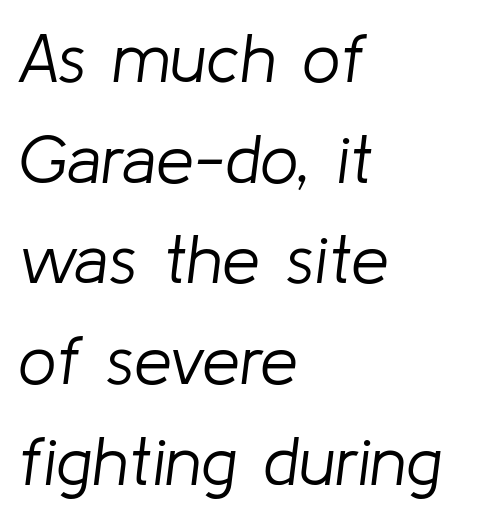
The strokes carry an ordinary text weight at most. This rendering features lettering with no underline. The font's italic variant was chosen for this text. This sample keeps an unexceptional amount of space between lines. Honestly, the letter spacing is just normal — you wouldn't notice it.
